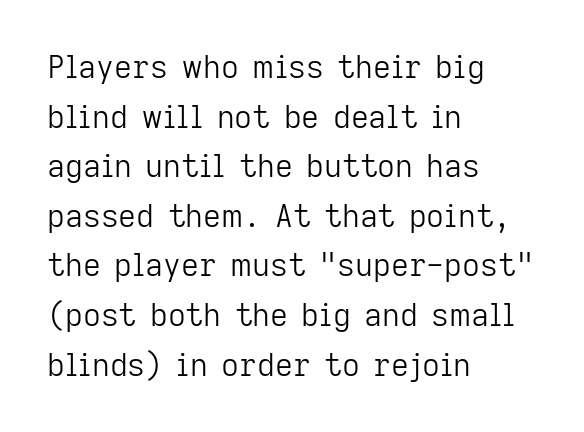
Q: Is the text bold? A: No.
Q: Is the text italic (slanted)? A: No, it is upright.
Q: Is the typeface a serif or a sans-serif typeface? A: Sans-serif.
Q: Is the text underlined? A: No.
Q: How is the paragraph aligned? A: Left-aligned.
Q: Is the spacing between letters normal or unusually wide? A: Normal.
Q: Is the spacing between lines tight, normal or loose? A: Normal.
Q: Width (condensed, normal, or wide)? A: Normal.
Q: Stroke contrast? A: Low.
Q: x-height? A: Medium.
Q: Monospaced? A: No.
